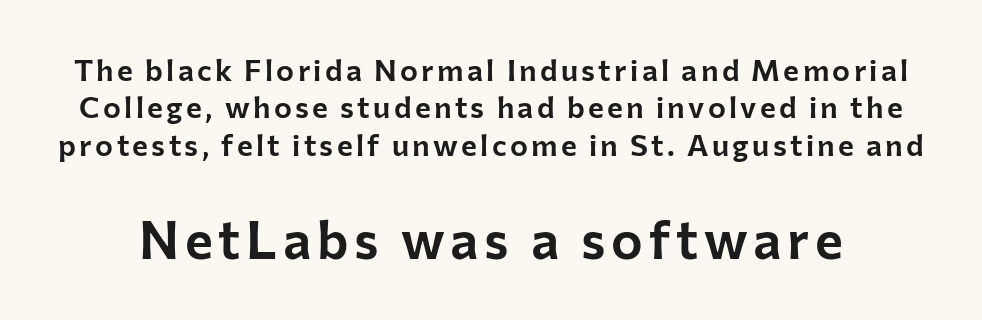
Q: Is the text italic (slanted)? A: No, it is upright.
Q: Is the typeface a serif or a sans-serif typeface? A: Sans-serif.
Q: Is the text underlined? A: No.
Q: Is the spacing between lines tight, normal or loose? A: Normal.
Q: Which block of text is set in a larger size, the first (top) or the second (bottom)? A: The second (bottom) one.
Q: Width (condensed, normal, or wide)? A: Normal.
Q: Stroke contrast? A: Low.
Q: x-height? A: Medium.
Q: Monospaced? A: No.
